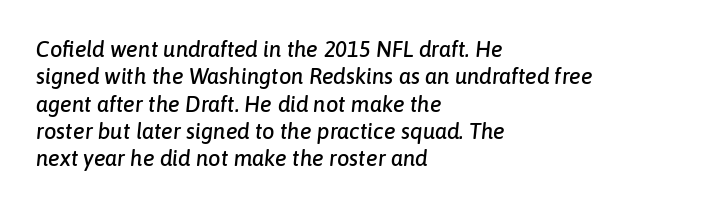
The type is set solid horizontally, with unmodified tracking. The glyphs look as if they've been sheared to an angle. Casual observation: everything's shoved over to the left. Honestly, there is no underline to notice here at all.
